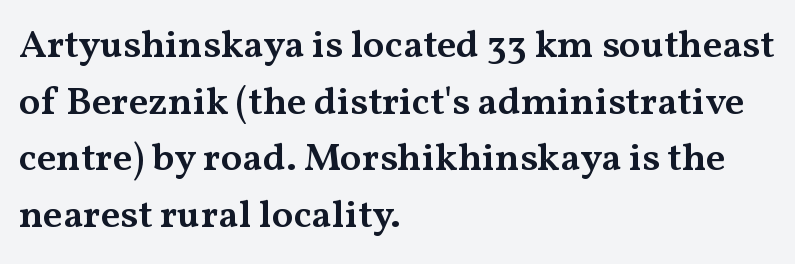
Each letter keeps its own natural width here, so spacing adapts to shape. Set as a demibold, roughly 600 on the weight scale. In terms of leading, this rendering sits right in the middle. The lines are quadded left. Tracking here is standard; glyphs follow each other at the usual distance.
